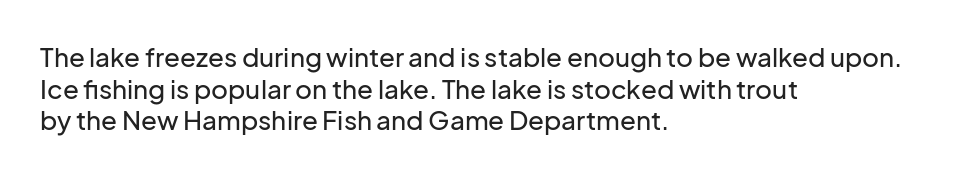
The lettering stays uniformly vertical, giving the passage a roman look. The baseline area is clear. The setting favours the left margin, as ordinary paragraphs usually do. These lines keep a tight, regular rhythm from letter to letter.
